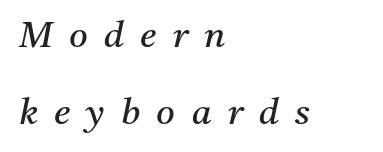
The image shows 36 px regular-weight serif type, italic (leaning right); set left-aligned, loose line spacing (2.13x), unusually wide letter spacing (+0.45 em), not underlined; medium stroke contrast and a medium x-height.
